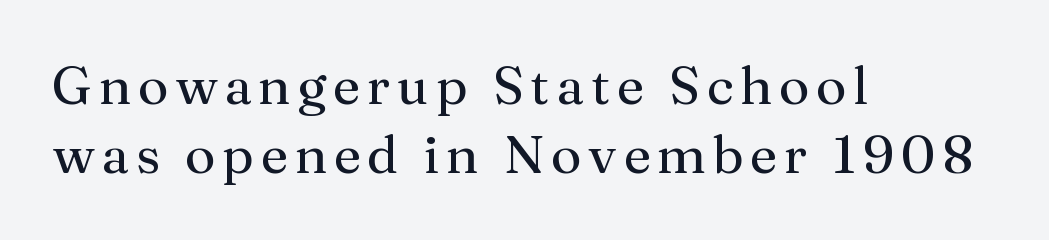
These glyphs show unthickened strokes, regular width or finer. This rendering uses left alignment, leaving the right contour irregular. Underlining? Definitely not there. Character widths vary here, with narrow letters taking less room than wide ones. The typeface chosen for these lines features serifs.
